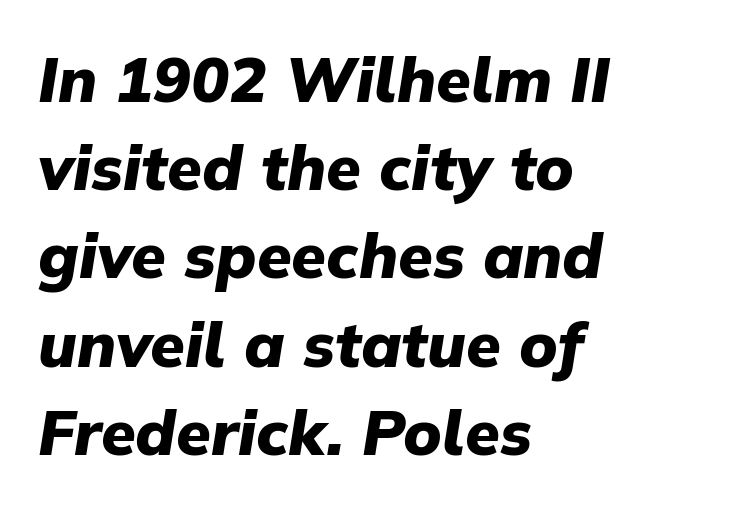
{"italic": "yes", "lean": "right", "slant_degrees": 9, "bold": "yes", "weight": "heavy", "width": "normal", "stroke_contrast": "low", "x_height": "medium", "monospaced": "no", "underline": "no", "align": "left", "line_spacing": "normal", "line_spacing_ratio": 1.4, "letter_spacing": "normal", "letter_spacing_em": 0.0, "glyph_px": 63}
